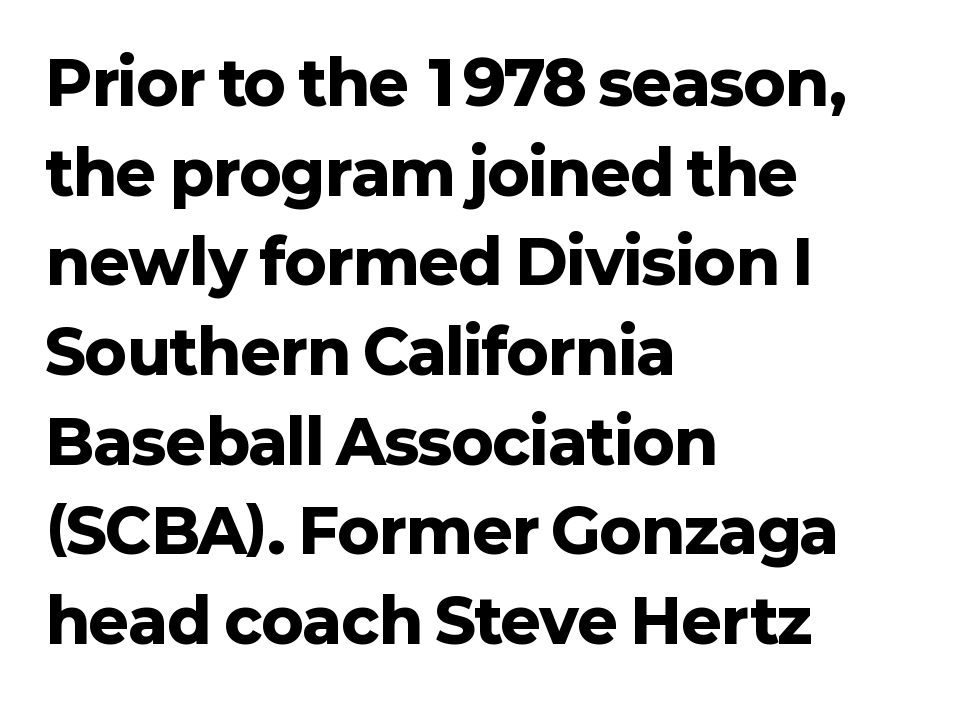
Q: Is the text bold? A: Yes.
Q: Is the text italic (slanted)? A: No, it is upright.
Q: Is the typeface a serif or a sans-serif typeface? A: Sans-serif.
Q: Is the text underlined? A: No.
Q: How is the paragraph aligned? A: Left-aligned.
Q: Is the spacing between letters normal or unusually wide? A: Normal.
Q: Is the spacing between lines tight, normal or loose? A: Normal.
Q: Width (condensed, normal, or wide)? A: Normal.
Q: Stroke contrast? A: Low.
Q: x-height? A: Medium.
Q: Monospaced? A: No.
